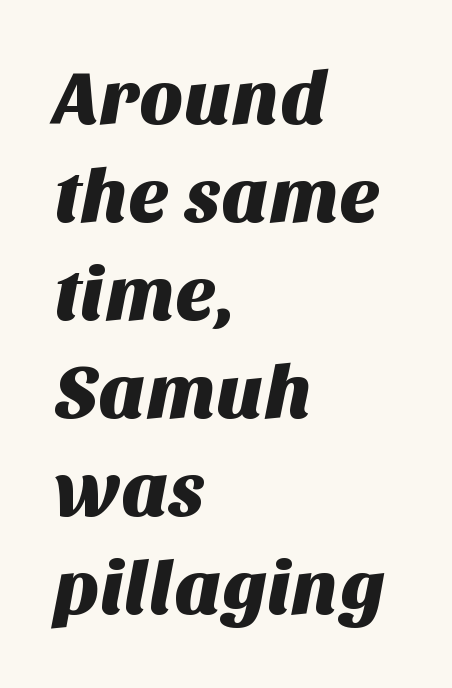
The image shows 76 px sans-serif type; set left-aligned, normal line spacing (1.29x), normal letter spacing, not underlined; medium stroke contrast and a large x-height.
